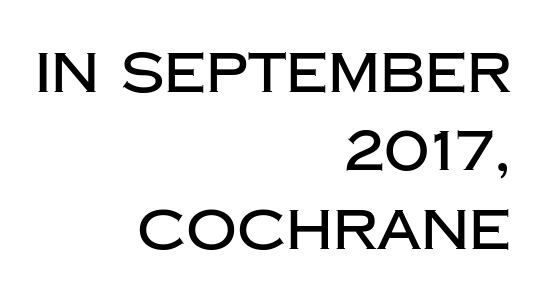
Q: Is the text italic (slanted)? A: No, it is upright.
Q: Is the typeface a serif or a sans-serif typeface? A: Sans-serif.
Q: Is the text underlined? A: No.
Q: How is the paragraph aligned? A: Right-aligned.
Q: Is the spacing between letters normal or unusually wide? A: Normal.
Q: Is the spacing between lines tight, normal or loose? A: Normal.
Q: Width (condensed, normal, or wide)? A: Normal.
Q: Stroke contrast? A: Low.
Q: x-height? A: Large.
Q: Monospaced? A: No.
